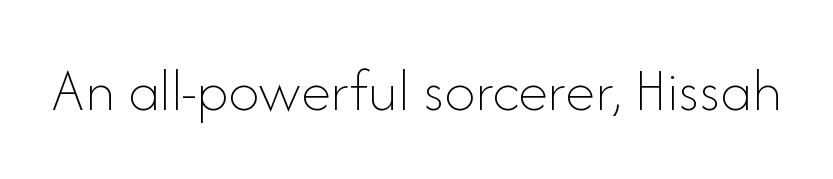
{"italic": "no", "bold": "no", "weight": "thin", "width": "normal", "stroke_contrast": "low", "x_height": "small", "monospaced": "no", "underline": "no", "letter_spacing": "normal", "letter_spacing_em": 0.0, "glyph_px": 62}
